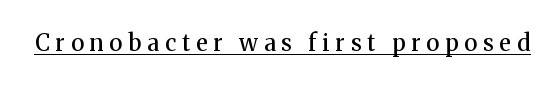
The type sits square on the baseline with zero lean. Compared with typical body copy, the letter spacing here is much looser. A typographer would call this underscored text. Look at the stroke-to-counter ratio: somewhat heavy, a semibold.
